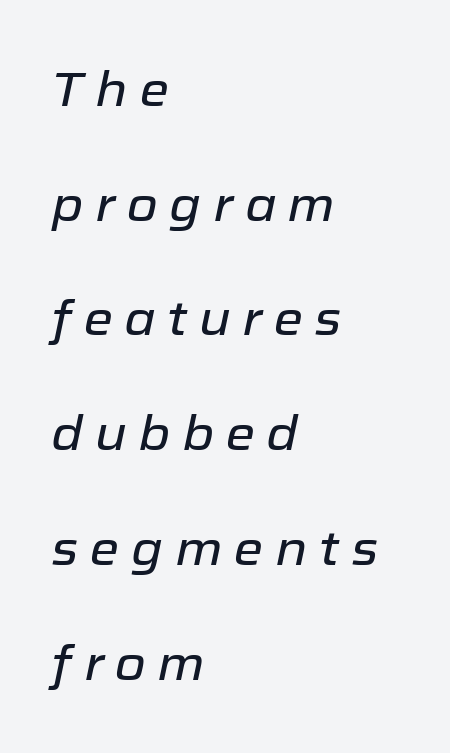
This sample trades compactness for vertical openness between lines. This sample has the flowing, uneven cadence of proportional lettering. The zone under the glyphs is completely vacant. This rendering uses left alignment, leaving the right contour irregular. Italic? Definitely — the glyphs are oblique. Spacing between characters has been opened up far beyond the box default.
